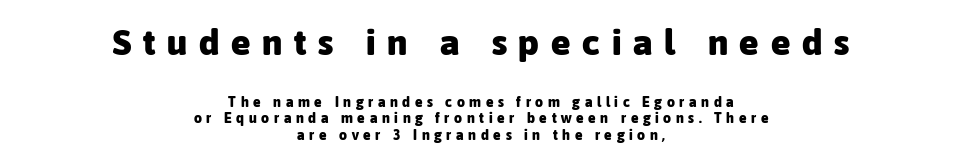
Q: Is the text bold? A: Yes.
Q: Is the text italic (slanted)? A: No, it is upright.
Q: Is the typeface a serif or a sans-serif typeface? A: Sans-serif.
Q: Is the text underlined? A: No.
Q: How is the paragraph aligned? A: Centered.
Q: Is the spacing between letters normal or unusually wide? A: Unusually wide.
Q: Which block of text is set in a larger size, the first (top) or the second (bottom)? A: The first (top) one.
Q: Width (condensed, normal, or wide)? A: Normal.
Q: Stroke contrast? A: Low.
Q: x-height? A: Medium.
Q: Monospaced? A: No.
